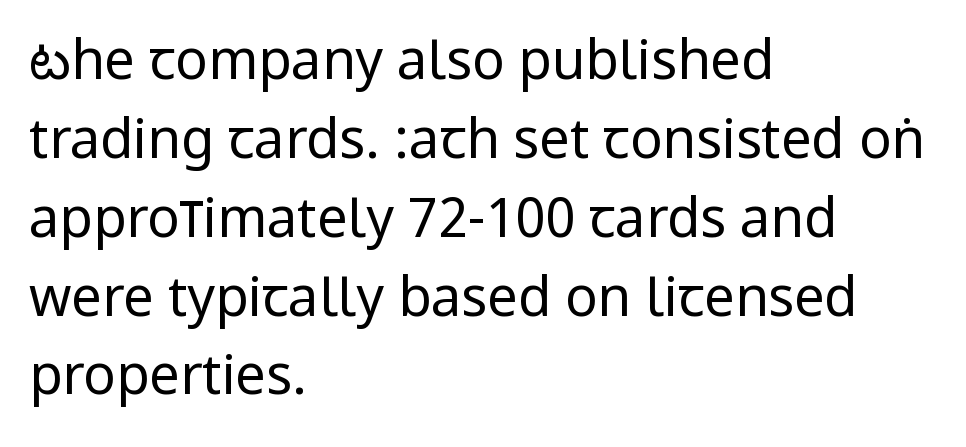
A quiet, ordinary-to-light weight characterises the typeface. The leading is moderate, giving the passage an even texture. Vertical strokes here are truly vertical. Leftover space on each line is placed entirely after the last word.
